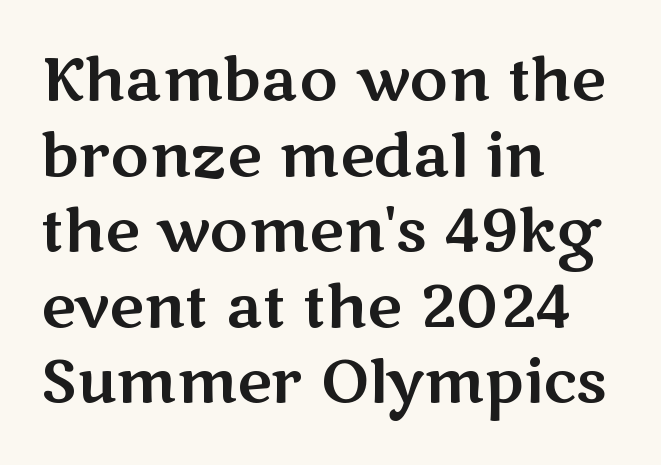
The image shows 59 px wide sans-serif type, upright; set left-aligned, normal line spacing (1.28x), normal letter spacing, not underlined; medium stroke contrast and a medium x-height.
